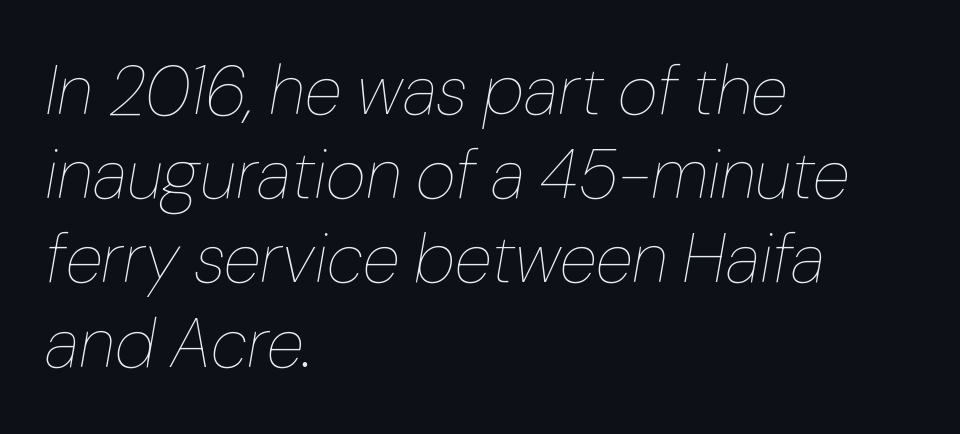
This sample has the flowing, uneven cadence of proportional lettering. The gaps between neighbouring characters are ordinary and unremarkable. The space directly below the letters is spotless. Stems and bowls with no extra thickness — not bold.
